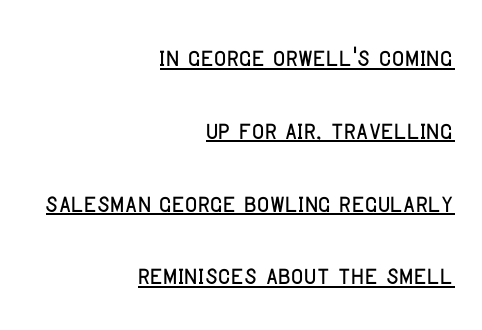
Q: Is the text italic (slanted)? A: No, it is upright.
Q: Is the typeface a serif or a sans-serif typeface? A: Sans-serif.
Q: Is the text underlined? A: Yes.
Q: How is the paragraph aligned? A: Right-aligned.
Q: Is the spacing between letters normal or unusually wide? A: Normal.
Q: Is the spacing between lines tight, normal or loose? A: Loose.
Q: Width (condensed, normal, or wide)? A: Condensed.
Q: Stroke contrast? A: Low.
Q: x-height? A: Large.
Q: Monospaced? A: No.
